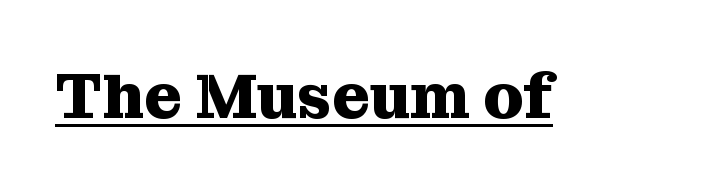
The image shows 64 px heavy serif type, upright; set normal letter spacing, underlined; medium stroke contrast and a medium x-height.
